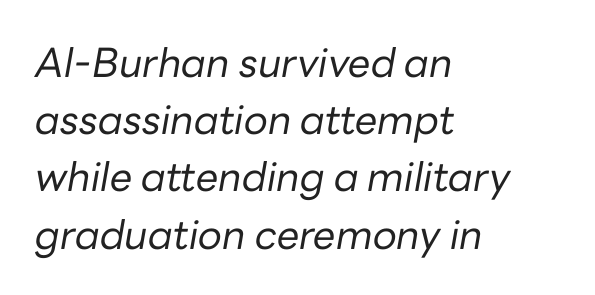
{"italic": "yes", "lean": "right", "slant_degrees": 10, "bold": "no", "weight": "regular", "width": "normal", "stroke_contrast": "low", "x_height": "medium", "monospaced": "no", "underline": "no", "align": "left", "line_spacing": "normal", "line_spacing_ratio": 1.43, "letter_spacing": "normal", "letter_spacing_em": 0.0, "glyph_px": 40}
